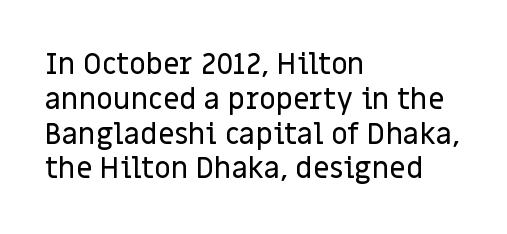
The image shows 29 px sans-serif type, upright; set left-aligned, line spacing 1.2x, normal letter spacing, not underlined; low stroke contrast and a large x-height.
